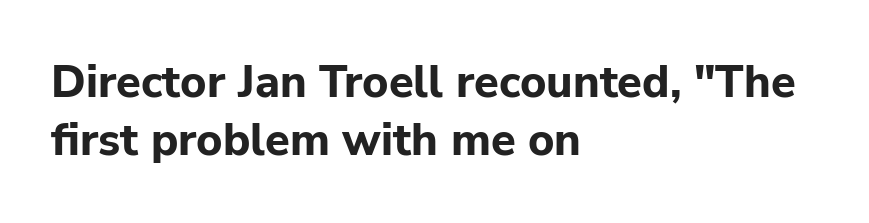
{"serif": "no", "italic": "no", "bold": "yes", "weight": "bold", "width": "normal", "stroke_contrast": "low", "x_height": "medium", "monospaced": "no", "underline": "no", "align": "left", "line_spacing": "normal", "line_spacing_ratio": 1.3, "letter_spacing": "normal", "letter_spacing_em": 0.0, "glyph_px": 45}
